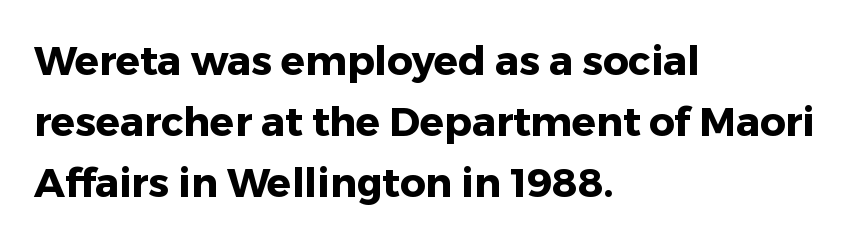
The image shows 40 px heavy sans-serif type, upright; set left-aligned, normal line spacing (1.53x), normal letter spacing, not underlined; low stroke contrast and a medium x-height.
